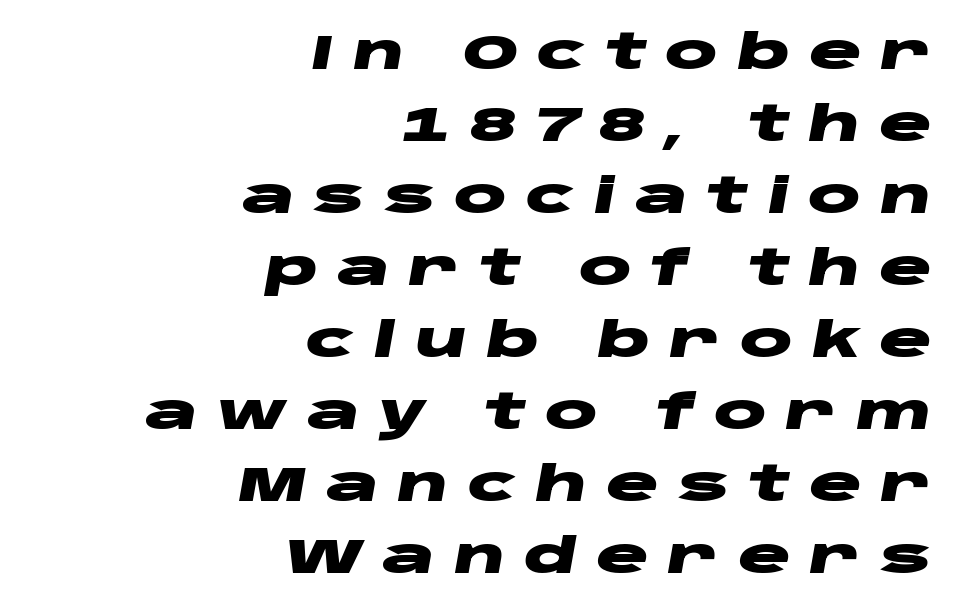
Students, note that the glyphs here are deliberately spaced far apart. Reading down the column, the eye jumps a familiar distance to each next line. Notice how the stems are inclined rather than vertical — that's the hallmark of italics. In CSS terms this would be text-align: right. Lines of text with bare space underneath.
